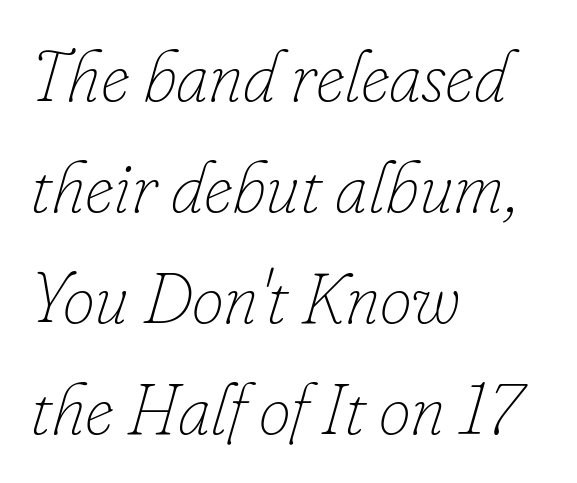
Short and long lines alike share a common starting point at left. This rendering leaves character spacing at its baseline value. The lettering tilts uniformly, giving the passage an italic look. Character widths vary here, with narrow letters taking less room than wide ones.
